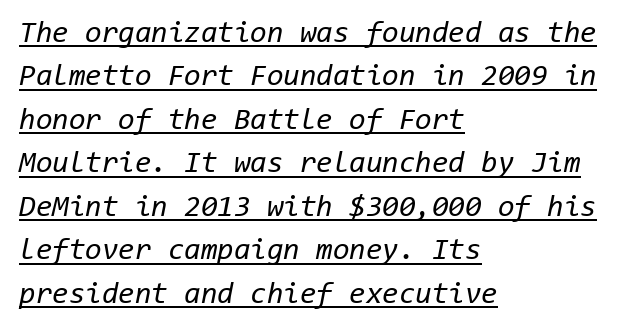
The image shows 30 px regular-weight type, italic (leaning right), monospaced; set left-aligned, normal line spacing (1.45x), normal letter spacing, underlined; low stroke contrast and a medium x-height.
